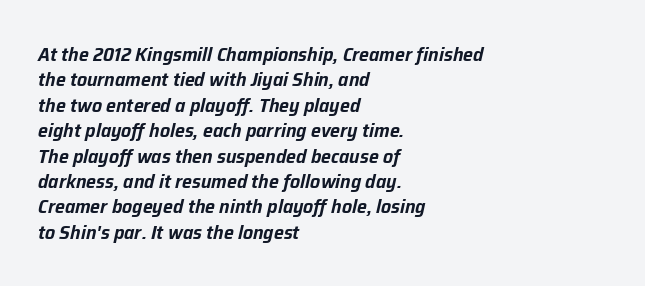
{"italic": "yes", "lean": "right", "slant_degrees": 12, "underline": "no", "align": "left", "line_spacing": "normal", "line_spacing_ratio": 1.27, "letter_spacing": "normal", "letter_spacing_em": 0.0, "glyph_px": 20}
